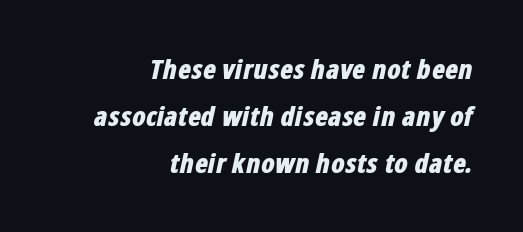
{"italic": "yes", "lean": "right", "slant_degrees": 12, "bold": "yes", "underline": "no", "align": "right", "line_spacing_ratio": 1.75, "letter_spacing": "normal", "letter_spacing_em": 0.0, "glyph_px": 27}
